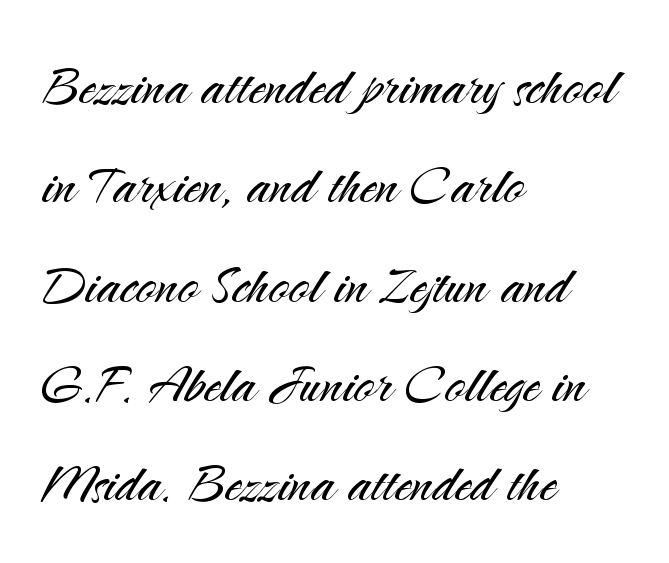
The image shows 68 px light sans-serif type; set left-aligned, normal line spacing (1.46x), normal letter spacing, not underlined; medium stroke contrast and a small x-height.
